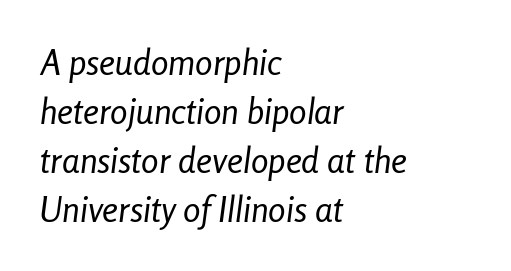
The image shows 35 px regular-weight, condensed type, italic (leaning right); set left-aligned, normal line spacing (1.4x), normal letter spacing, not underlined; low stroke contrast and a medium x-height.
